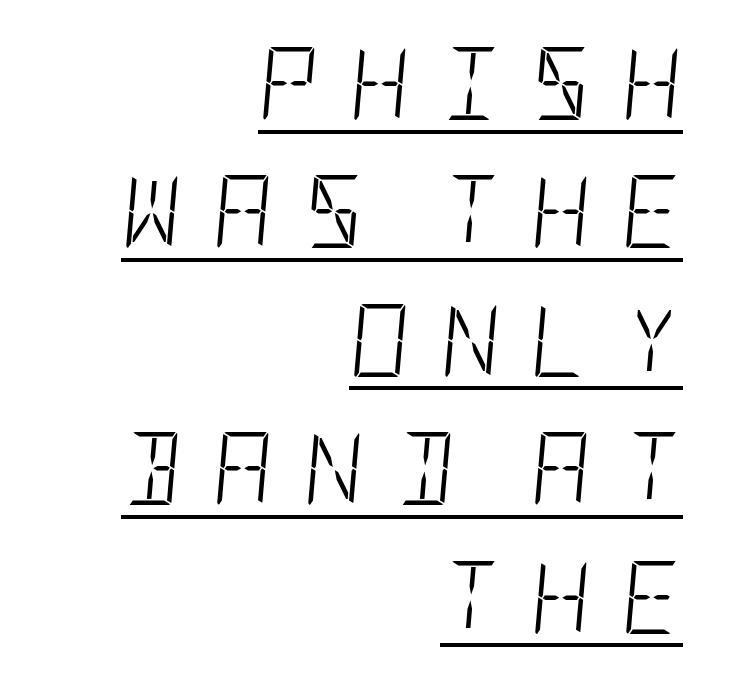
{"italic": "yes", "lean": "right", "slant_degrees": 5, "bold": "no", "weight": "light", "width": "condensed", "stroke_contrast": "low", "x_height": "large", "underline": "yes", "align": "right", "line_spacing_ratio": 1.76, "letter_spacing": "wide", "letter_spacing_em": 0.43, "glyph_px": 73}
